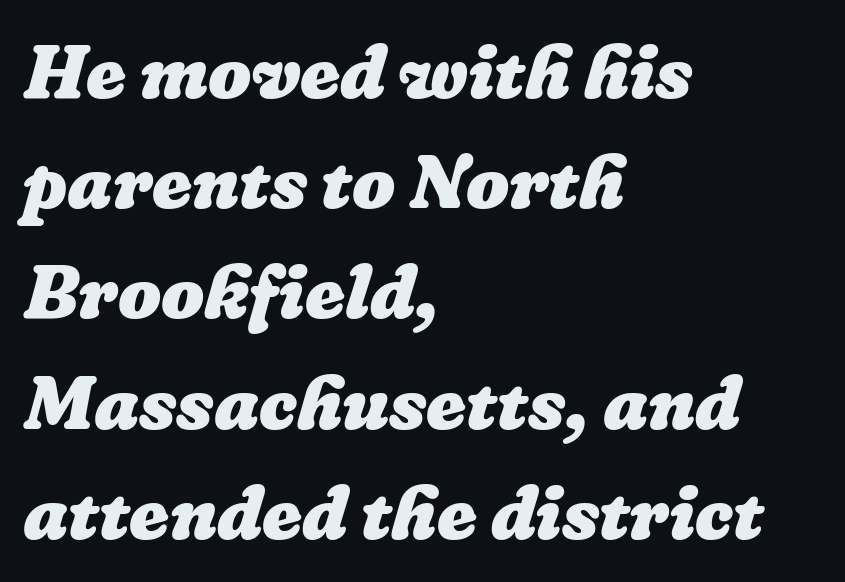
{"bold": "yes", "weight": "heavy", "width": "normal", "stroke_contrast": "low", "x_height": "medium", "monospaced": "no", "underline": "no", "align": "left", "line_spacing": "normal", "line_spacing_ratio": 1.45, "letter_spacing": "normal", "letter_spacing_em": 0.0, "glyph_px": 76}
